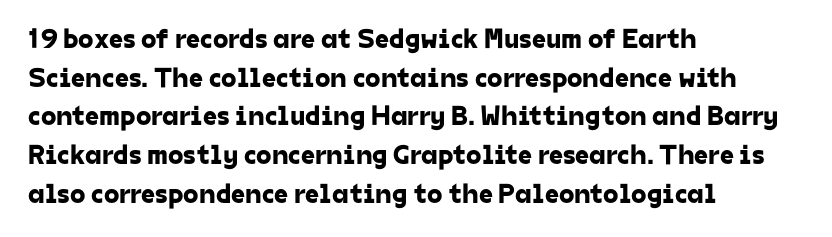
{"serif": "no", "width": "normal", "stroke_contrast": "low", "x_height": "medium", "monospaced": "no", "underline": "no", "align": "left", "line_spacing": "normal", "line_spacing_ratio": 1.38, "letter_spacing": "normal", "letter_spacing_em": 0.0, "glyph_px": 28}
